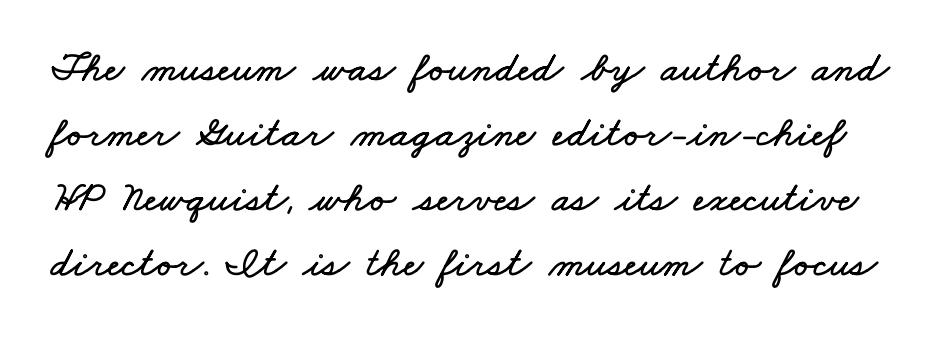
The image shows 43 px wide type; set normal line spacing (1.51x), normal letter spacing, not underlined; low stroke contrast and a small x-height.
